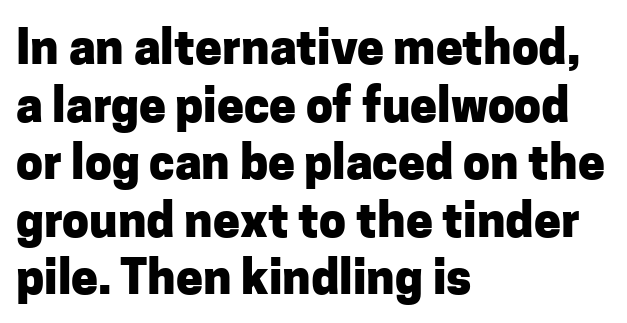
The image shows 48 px heavy sans-serif type, upright; set left-aligned, line spacing 1.2x, normal letter spacing, not underlined; low stroke contrast and a medium x-height.
